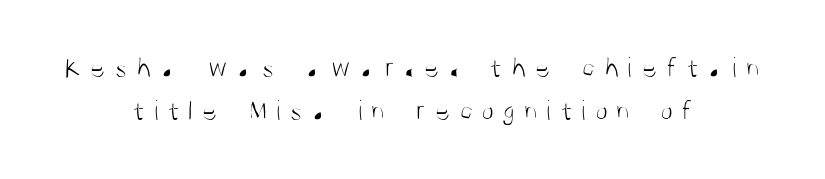
Horizontally, the lines are justified to the midpoint only. Is the letter spacing exaggerated? Yes — the characters are pushed far apart. Style check: upright. Proportional: the letters do not fall into vertical columns. You can tell from the bare stems that sans-serif type was used.
